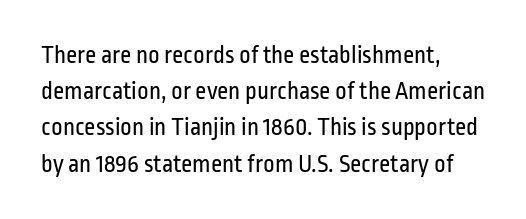
The cut favours lightness, reaching ordinary text weight at its darkest. Left-aligned paragraph, ragged on the right. There is no visible air inserted between adjacent glyphs. Has an underline been added? It has not. Upright lettering throughout. Leading matches the norm, producing a regular column.
